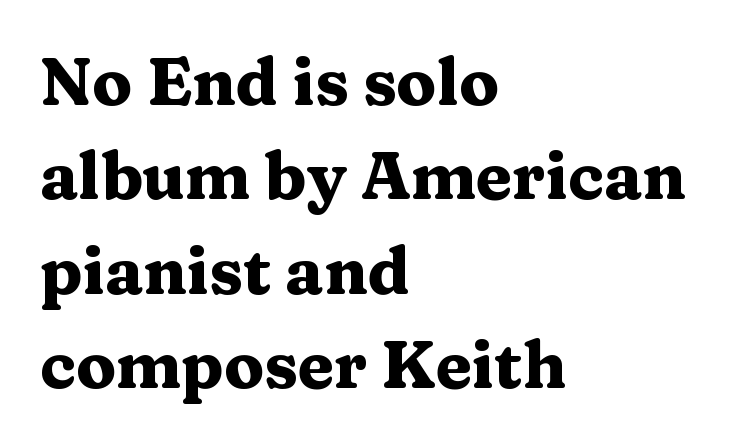
The image shows 66 px heavy, wide serif type, upright; set left-aligned, normal line spacing (1.43x), normal letter spacing, not underlined; medium stroke contrast and a medium x-height.
